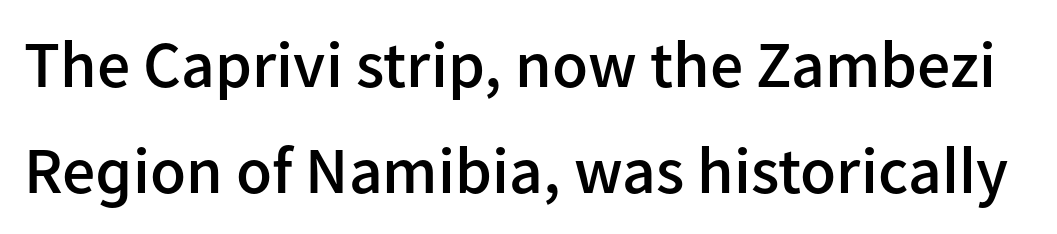
The image shows 66 px semibold sans-serif type, upright; set normal line spacing (1.6x), normal letter spacing, not underlined; low stroke contrast and a medium x-height.
